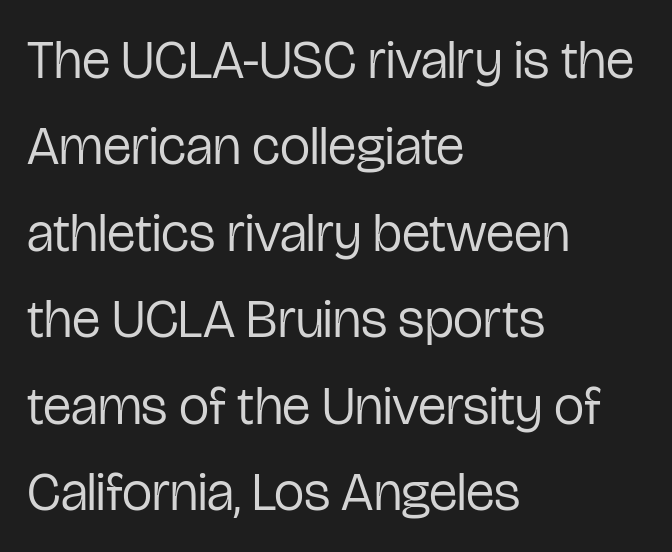
{"serif": "no", "italic": "no", "bold": "no", "weight": "regular", "width": "condensed", "stroke_contrast": "low", "x_height": "medium", "monospaced": "no", "underline": "no", "align": "left", "line_spacing": "normal", "line_spacing_ratio": 1.6, "letter_spacing": "normal", "letter_spacing_em": 0.0, "glyph_px": 54}
